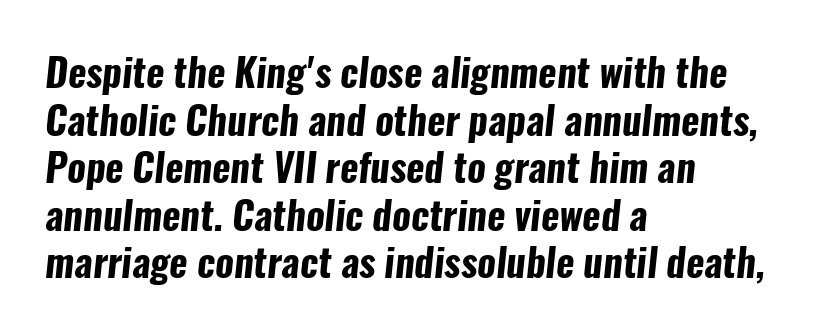
The image shows 39 px bold, condensed sans-serif type; set left-aligned, line spacing 1.22x, normal letter spacing, not underlined; low stroke contrast and a medium x-height.
